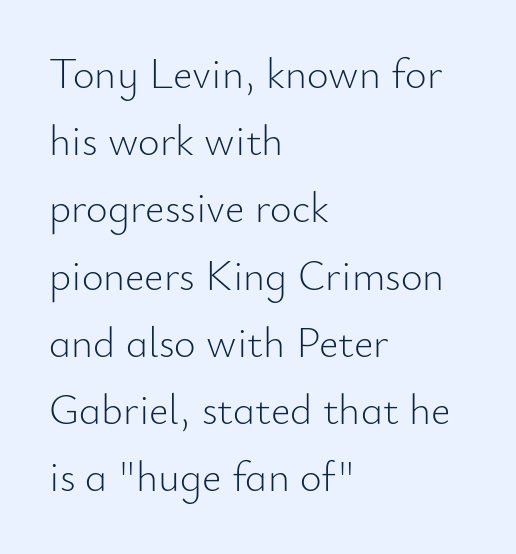
Q: Is the text bold? A: No.
Q: Is the text italic (slanted)? A: No, it is upright.
Q: Is the typeface a serif or a sans-serif typeface? A: Sans-serif.
Q: Is the text underlined? A: No.
Q: How is the paragraph aligned? A: Left-aligned.
Q: Is the spacing between letters normal or unusually wide? A: Normal.
Q: Is the spacing between lines tight, normal or loose? A: Normal.
Q: Width (condensed, normal, or wide)? A: Normal.
Q: Stroke contrast? A: Low.
Q: x-height? A: Small.
Q: Monospaced? A: No.
